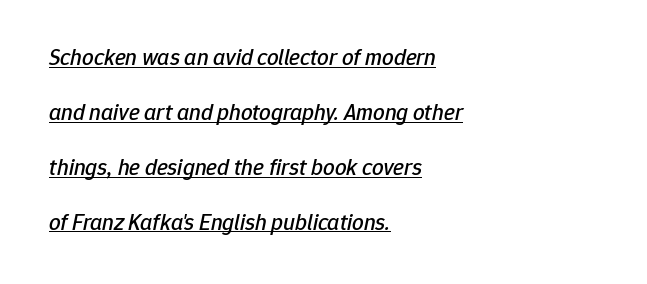
Q: Is the text italic (slanted)? A: Yes, it leans right by about 12 degrees.
Q: Is the text underlined? A: Yes.
Q: How is the paragraph aligned? A: Left-aligned.
Q: Is the spacing between letters normal or unusually wide? A: Normal.
Q: Is the spacing between lines tight, normal or loose? A: Loose.
